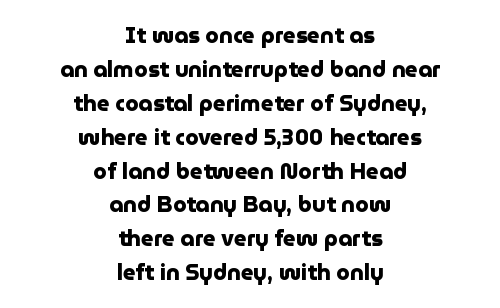
{"italic": "no", "bold": "yes", "underline": "no", "align": "center", "line_spacing": "normal", "line_spacing_ratio": 1.54, "letter_spacing": "normal", "letter_spacing_em": 0.0, "glyph_px": 22}
